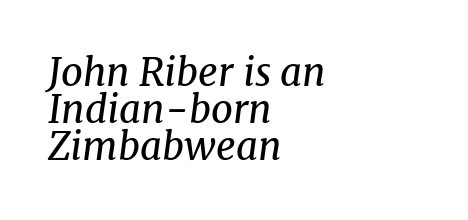
The image shows 38 px regular-weight serif type, italic (leaning right); set left-aligned, tight line spacing (0.98x), normal letter spacing, not underlined; medium stroke contrast and a medium x-height.
